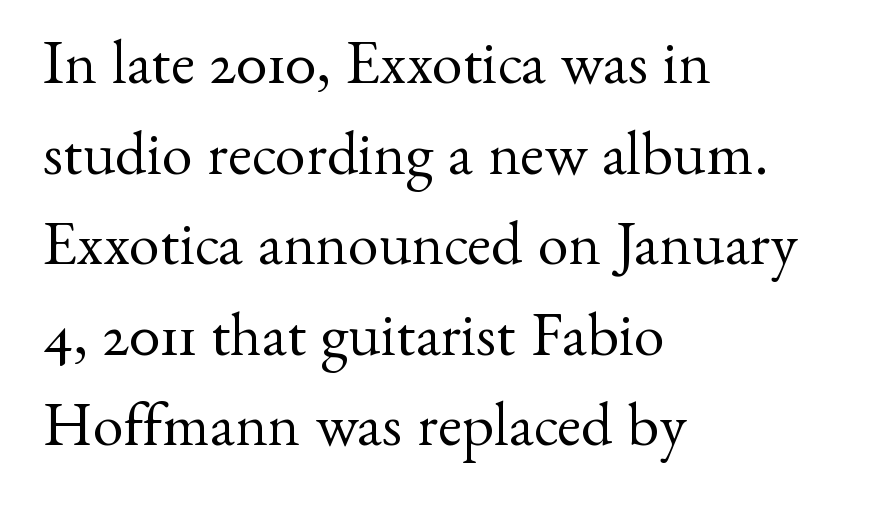
Q: Is the text bold? A: No.
Q: Is the text italic (slanted)? A: No, it is upright.
Q: Is the typeface a serif or a sans-serif typeface? A: Serif.
Q: Is the text underlined? A: No.
Q: How is the paragraph aligned? A: Left-aligned.
Q: Is the spacing between letters normal or unusually wide? A: Normal.
Q: Is the spacing between lines tight, normal or loose? A: Normal.
Q: Width (condensed, normal, or wide)? A: Normal.
Q: Stroke contrast? A: Medium.
Q: x-height? A: Small.
Q: Monospaced? A: No.
